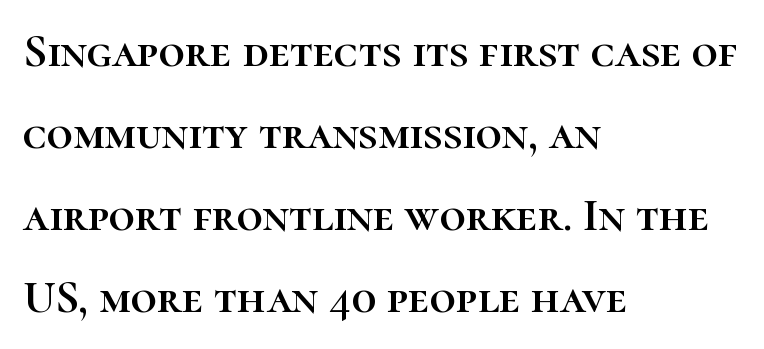
The image shows 46 px text type, upright; set left-aligned, line spacing 1.78x, normal letter spacing, not underlined; high stroke contrast and a medium x-height.
